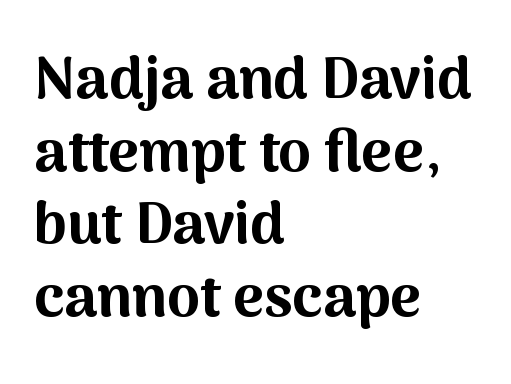
Quick note: underline off. Note: no serifs on the glyphs. The passage shown is emphatically bold. Style check: upright. Nobody touched the tracking dial on this one.
